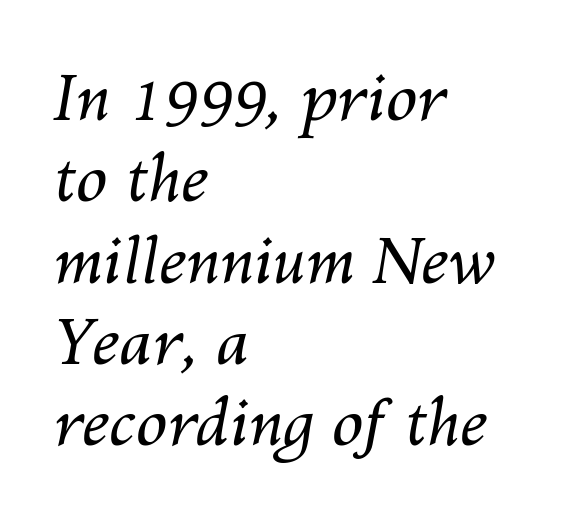
Q: Is the text bold? A: No.
Q: Is the text italic (slanted)? A: Yes, it leans right by about 10 degrees.
Q: Is the text underlined? A: No.
Q: How is the paragraph aligned? A: Left-aligned.
Q: Is the spacing between letters normal or unusually wide? A: Normal.
Q: Is the spacing between lines tight, normal or loose? A: Normal.
Q: Width (condensed, normal, or wide)? A: Normal.
Q: Stroke contrast? A: Medium.
Q: x-height? A: Medium.
Q: Monospaced? A: No.
